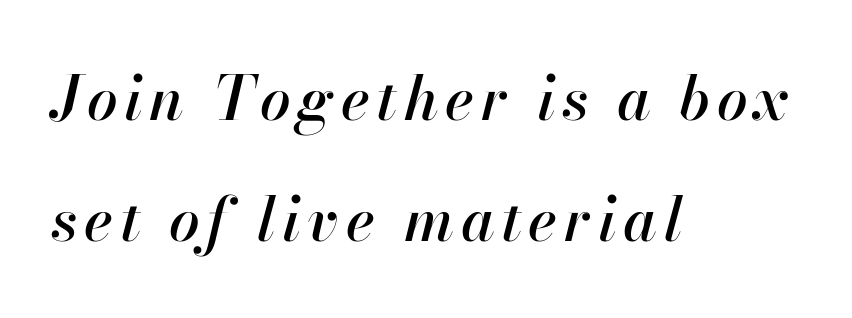
{"italic": "yes", "lean": "right", "slant_degrees": 13, "width": "normal", "stroke_contrast": "high", "x_height": "small", "monospaced": "no", "underline": "no", "align": "left", "line_spacing": "loose", "line_spacing_ratio": 1.99, "glyph_px": 61}
